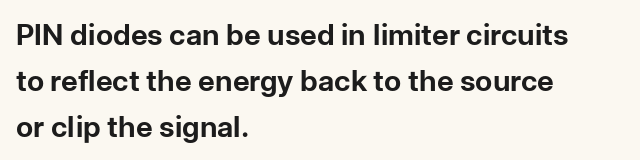
The image shows 29 px bold sans-serif type, upright; set left-aligned, normal line spacing (1.58x), normal letter spacing, not underlined; low stroke contrast and a medium x-height.
